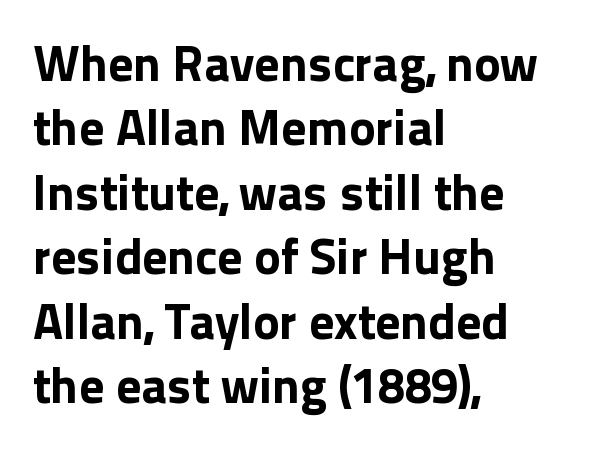
{"serif": "no", "italic": "no", "bold": "yes", "weight": "bold", "width": "normal", "x_height": "medium", "monospaced": "no", "underline": "no", "align": "left", "line_spacing": "normal", "line_spacing_ratio": 1.29, "letter_spacing": "normal", "letter_spacing_em": 0.0, "glyph_px": 50}
